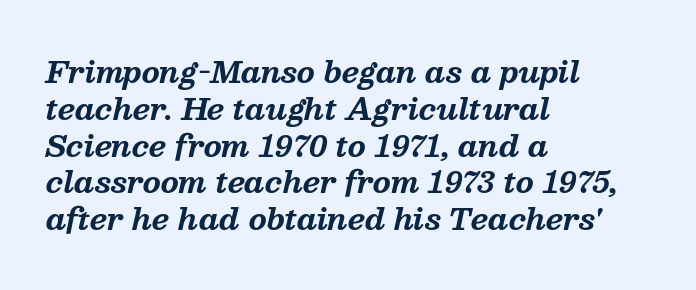
Q: Is the text bold? A: Yes.
Q: Is the text italic (slanted)? A: Yes, it leans right by about 13 degrees.
Q: Is the typeface a serif or a sans-serif typeface? A: Serif.
Q: Is the text underlined? A: No.
Q: How is the paragraph aligned? A: Left-aligned.
Q: Is the spacing between letters normal or unusually wide? A: Normal.
Q: Is the spacing between lines tight, normal or loose? A: Normal.
Q: Width (condensed, normal, or wide)? A: Normal.
Q: Stroke contrast? A: Medium.
Q: x-height? A: Medium.
Q: Monospaced? A: No.
